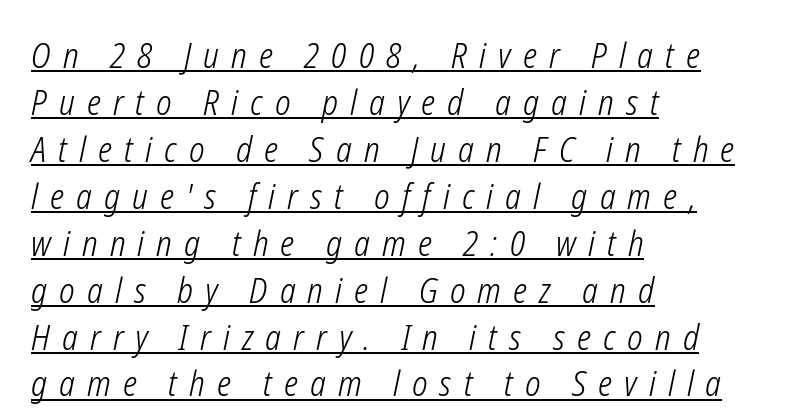
Q: Is the text bold? A: No.
Q: Is the text italic (slanted)? A: Yes, it leans right by about 12 degrees.
Q: Is the text underlined? A: Yes.
Q: How is the paragraph aligned? A: Left-aligned.
Q: Is the spacing between letters normal or unusually wide? A: Unusually wide.
Q: Is the spacing between lines tight, normal or loose? A: Normal.
Q: Width (condensed, normal, or wide)? A: Condensed.
Q: Stroke contrast? A: Low.
Q: x-height? A: Medium.
Q: Monospaced? A: No.
